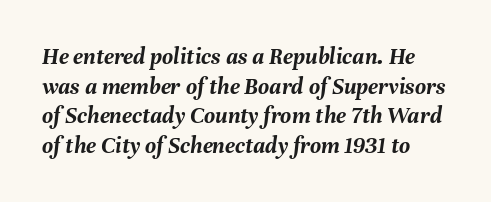
The image shows 24 px bold type, italic (leaning right); set line spacing 1.23x, normal letter spacing, not underlined.
